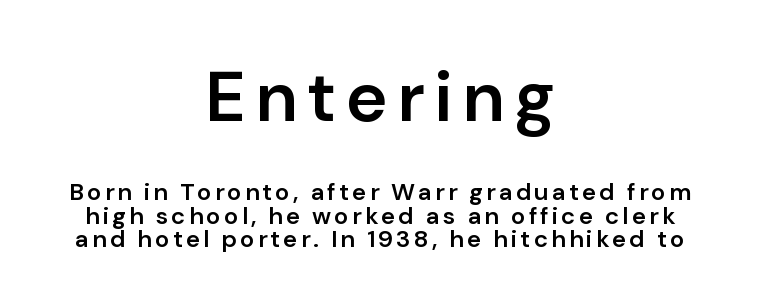
{"serif": "no", "italic": "no", "bold": "semi", "weight": "semibold", "width": "normal", "stroke_contrast": "low", "x_height": "medium", "monospaced": "no", "underline": "no", "align": "center", "line_spacing": "tight", "line_spacing_ratio": 0.98, "larger_block": "first", "size_ratio": 2.96, "glyph_px": 71}
